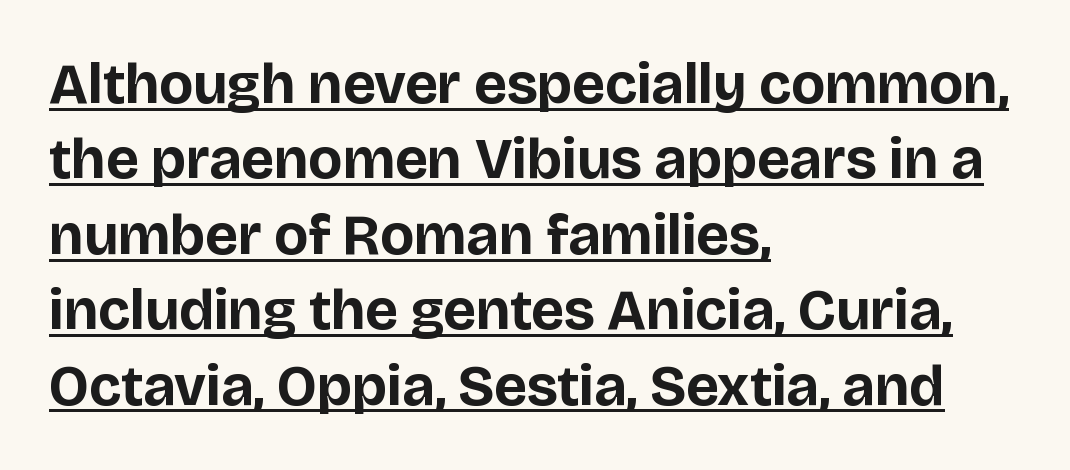
Q: Is the text bold? A: Yes.
Q: Is the text italic (slanted)? A: No, it is upright.
Q: Is the typeface a serif or a sans-serif typeface? A: Sans-serif.
Q: Is the text underlined? A: Yes.
Q: How is the paragraph aligned? A: Left-aligned.
Q: Is the spacing between letters normal or unusually wide? A: Normal.
Q: Is the spacing between lines tight, normal or loose? A: Normal.
Q: Width (condensed, normal, or wide)? A: Normal.
Q: Stroke contrast? A: Low.
Q: x-height? A: Large.
Q: Monospaced? A: No.
